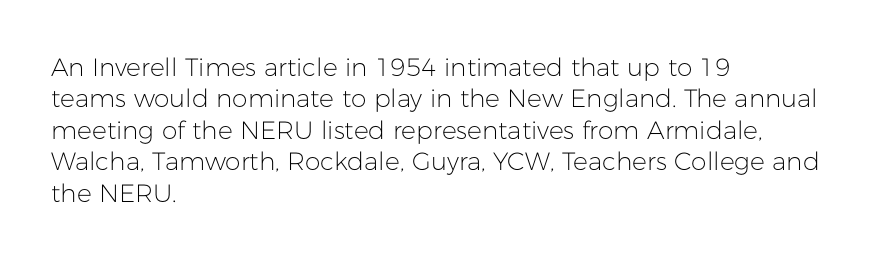
The image shows 25 px text type, upright; set left-aligned, normal line spacing (1.26x), normal letter spacing, not underlined.
